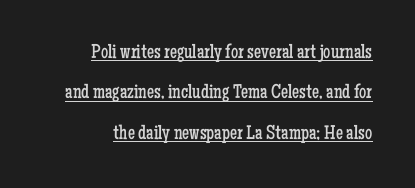
Q: Is the text bold? A: No.
Q: Is the text italic (slanted)? A: No, it is upright.
Q: Is the text underlined? A: Yes.
Q: Is the spacing between letters normal or unusually wide? A: Normal.
Q: Is the spacing between lines tight, normal or loose? A: Loose.
